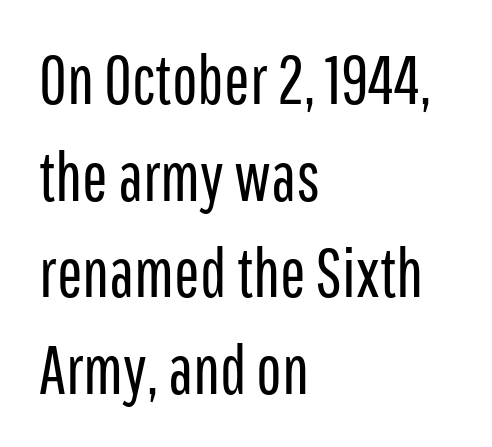
Designer's note — italics off, roman on. A light-to-regular cut is what we see here. Line beginnings align vertically; line endings do not. Clear beneath every line of the passage. The horizontal fit of the characters is conventional and even. The type family on display is of the sans-serif kind.
